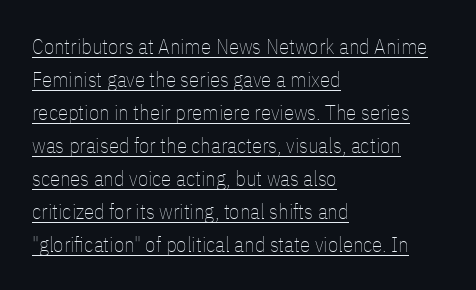
{"italic": "no", "bold": "no", "underline": "yes", "align": "left", "line_spacing": "normal", "line_spacing_ratio": 1.57, "letter_spacing": "normal", "letter_spacing_em": 0.0, "glyph_px": 21}
